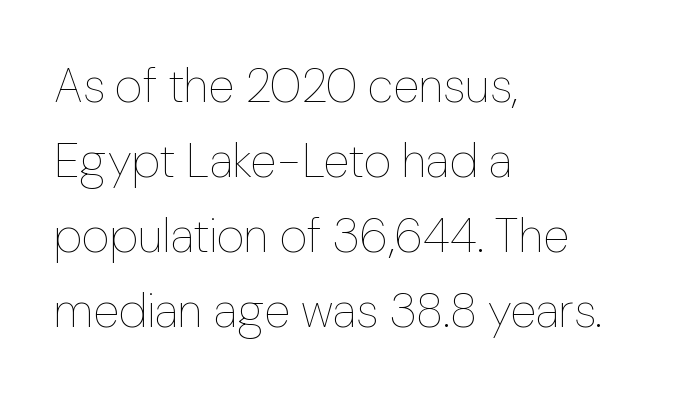
Here the glyphs are tracked normally, forming tight word shapes. This sample uses an upright cut, with every glyph sitting square on the baseline. These lines sit exactly where default settings would place them. Here the designer chose a conventional face with non-uniform glyph widths. Stems and bowls with no extra thickness — not bold.
